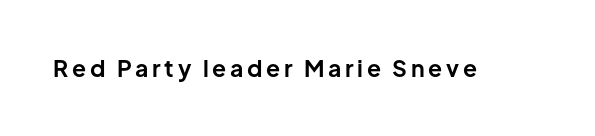
The image shows 23 px bold type, upright; set not underlined.
